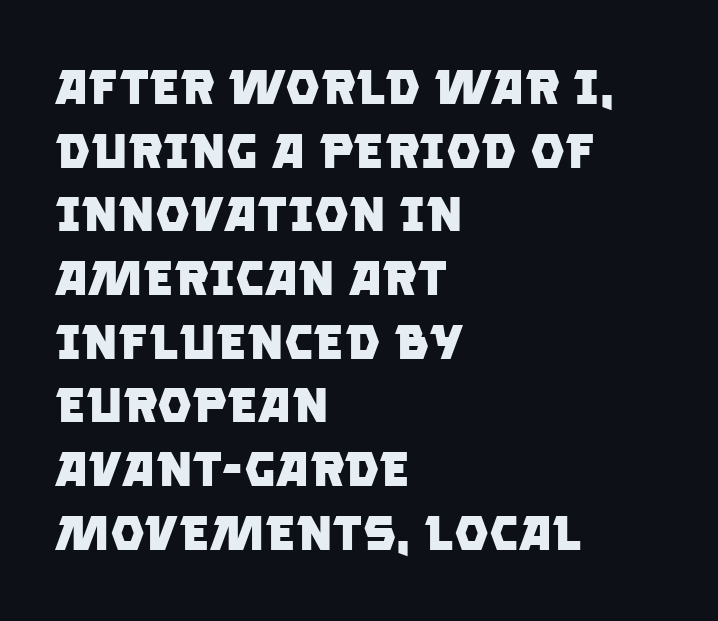
The image shows 49 px heavy sans-serif type; set left-aligned, normal line spacing (1.3x), normal letter spacing, not underlined; low stroke contrast and a large x-height.
